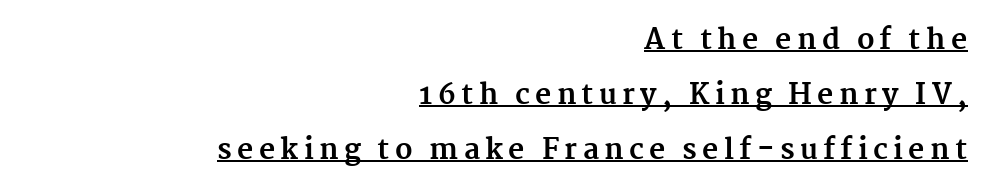
Are there feet on the stems? There are — it's a serif. Like a heading marked for emphasis, these lines bear an underscore. The font's upright variant was chosen for this text. The typesetter chose a ragged-left arrangement here. How would I describe the line gaps? Wide and relaxed.
